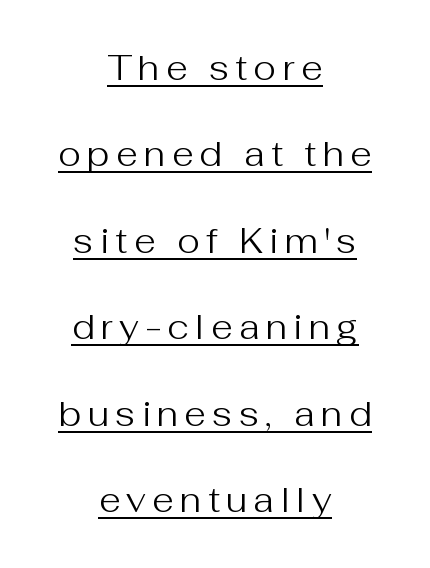
{"serif": "no", "italic": "no", "bold": "no", "weight": "regular", "width": "normal", "stroke_contrast": "medium", "x_height": "medium", "monospaced": "no", "underline": "yes", "align": "center", "line_spacing": "loose", "line_spacing_ratio": 2.47, "glyph_px": 35}
